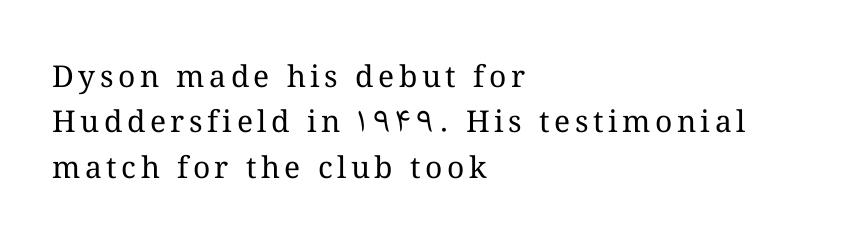
Q: Is the text bold? A: No.
Q: Is the text italic (slanted)? A: No, it is upright.
Q: Is the text underlined? A: No.
Q: How is the paragraph aligned? A: Left-aligned.
Q: Is the spacing between lines tight, normal or loose? A: Normal.
Q: Width (condensed, normal, or wide)? A: Normal.
Q: Stroke contrast? A: Medium.
Q: x-height? A: Medium.
Q: Monospaced? A: No.
